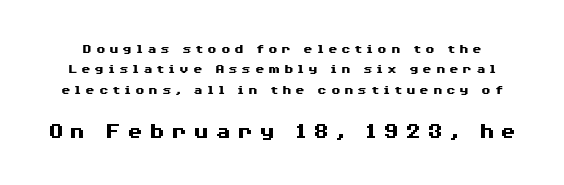
The image shows 23 px bold type, upright; set normal line spacing (1.46x), unusually wide letter spacing (+0.26 em), not underlined; the second (bottom) block is 1.64x larger.
